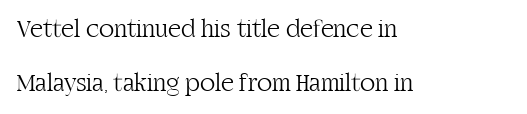
{"italic": "no", "bold": "no", "underline": "no", "align": "left", "line_spacing": "loose", "line_spacing_ratio": 2.15, "letter_spacing": "normal", "letter_spacing_em": 0.0, "glyph_px": 25}
